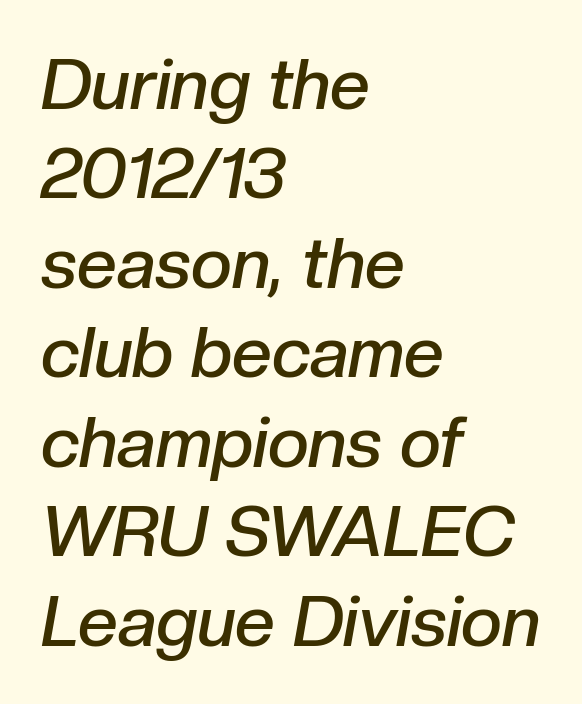
{"italic": "yes", "lean": "right", "slant_degrees": 10, "bold": "semi", "weight": "semibold", "width": "normal", "stroke_contrast": "low", "x_height": "medium", "monospaced": "no", "underline": "no", "align": "left", "line_spacing": "normal", "line_spacing_ratio": 1.26, "letter_spacing": "normal", "letter_spacing_em": 0.0, "glyph_px": 71}
